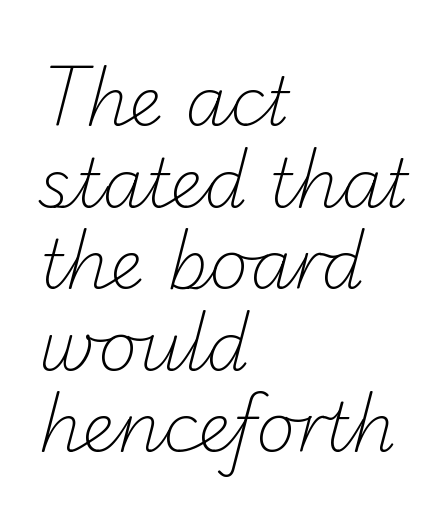
Nobody drew a line under any word here. Examine the stroke ends and you'll find no serifs. How are the letters spaced? Ordinarily, with no added tracking. This sample has the flowing, uneven cadence of proportional lettering. Layout note: lines flush left. The strokes are not fattened; the text isn't bold.
